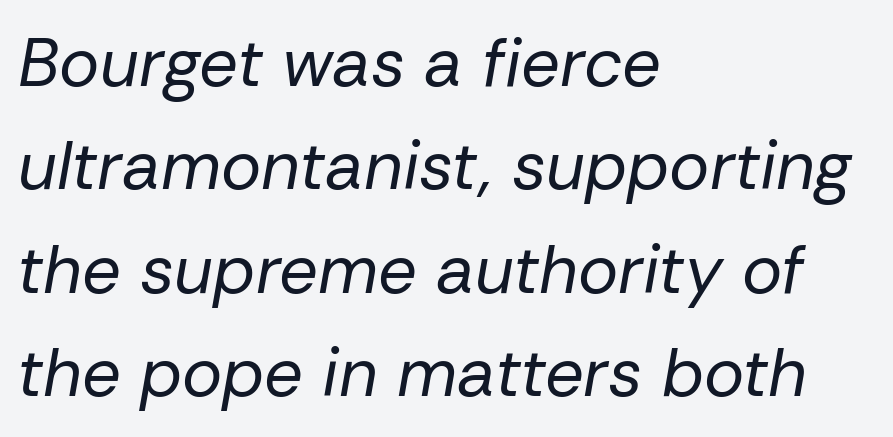
Q: Is the text bold? A: No.
Q: Is the text italic (slanted)? A: Yes, it leans right by about 10 degrees.
Q: Is the text underlined? A: No.
Q: How is the paragraph aligned? A: Left-aligned.
Q: Is the spacing between letters normal or unusually wide? A: Normal.
Q: Is the spacing between lines tight, normal or loose? A: Normal.
Q: Width (condensed, normal, or wide)? A: Normal.
Q: Stroke contrast? A: Low.
Q: x-height? A: Medium.
Q: Monospaced? A: No.
